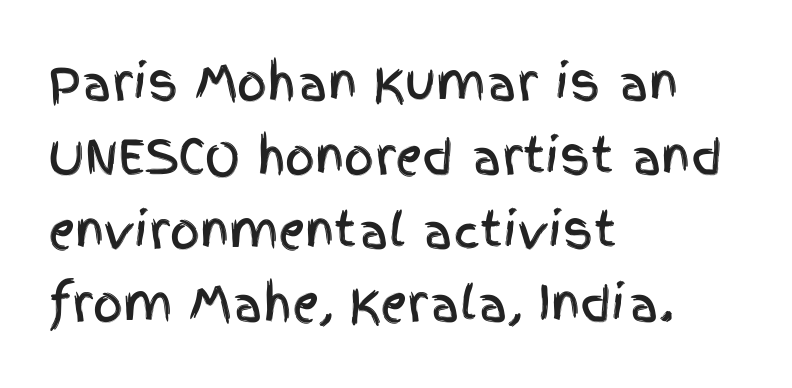
Note the varied advance widths — an 'i' is clearly narrower than an 'm'. Quick note: underline off. Horizontal bands of white between lines are of average thickness. The specimen reads as upright at a glance. These lines are composed in type without serifs.
